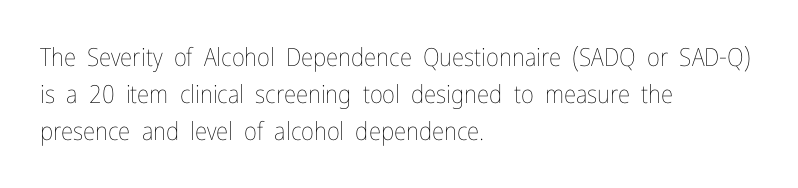
Q: Is the text bold? A: No.
Q: Is the text italic (slanted)? A: No, it is upright.
Q: Is the text underlined? A: No.
Q: How is the paragraph aligned? A: Left-aligned.
Q: Is the spacing between letters normal or unusually wide? A: Normal.
Q: Is the spacing between lines tight, normal or loose? A: Normal.
